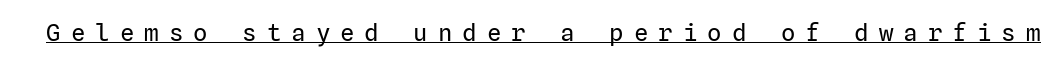
Q: Is the text bold? A: No.
Q: Is the text italic (slanted)? A: No, it is upright.
Q: Is the text underlined? A: Yes.
Q: Is the spacing between letters normal or unusually wide? A: Unusually wide.
